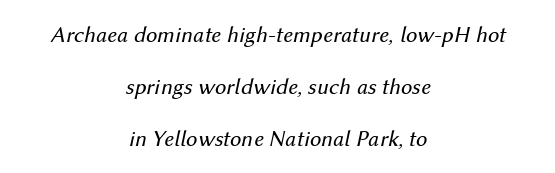
If you folded the block vertically in half, each line would mirror itself in length. Unbolded letterforms with no extra heft. The strip under each line holds only bare page. Quick note: interline space is abundant. Here the glyphs are tracked normally, forming tight word shapes. The rendering applies a slant to the glyphs.
